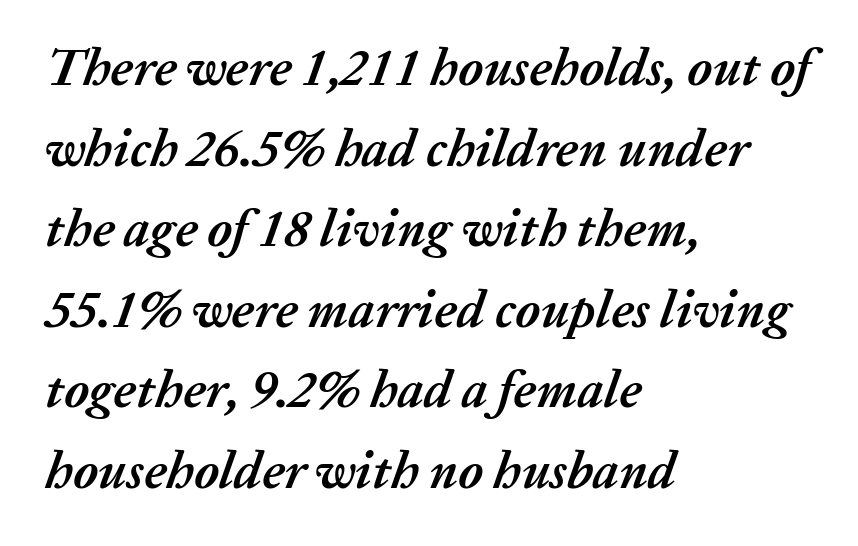
Looks like regular typesetting: each glyph gets only the width it needs. The line-height multiplier appears to be the usual default. The ragged edge is on the right, which tells us the setting is flush left. This is heavy type, rendered in bold. The horizontal fit of the characters is conventional and even. This rendering features lettering with no underline.
